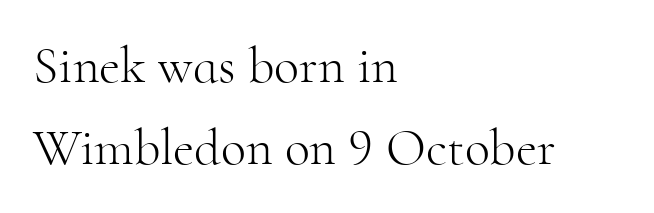
Q: Is the text bold? A: No.
Q: Is the text italic (slanted)? A: No, it is upright.
Q: Is the typeface a serif or a sans-serif typeface? A: Serif.
Q: Is the text underlined? A: No.
Q: How is the paragraph aligned? A: Left-aligned.
Q: Is the spacing between letters normal or unusually wide? A: Normal.
Q: Is the spacing between lines tight, normal or loose? A: Normal.
Q: Width (condensed, normal, or wide)? A: Normal.
Q: Stroke contrast? A: High.
Q: x-height? A: Small.
Q: Monospaced? A: No.
